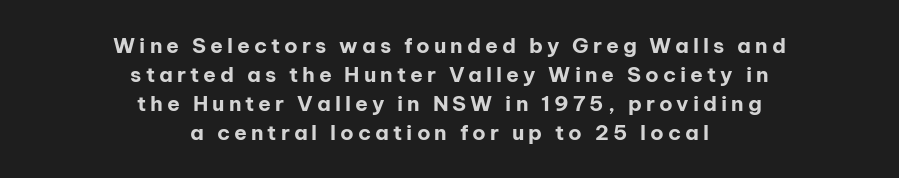
{"italic": "no", "bold": "yes", "underline": "no", "align": "center", "line_spacing": "normal", "line_spacing_ratio": 1.38, "glyph_px": 21}
